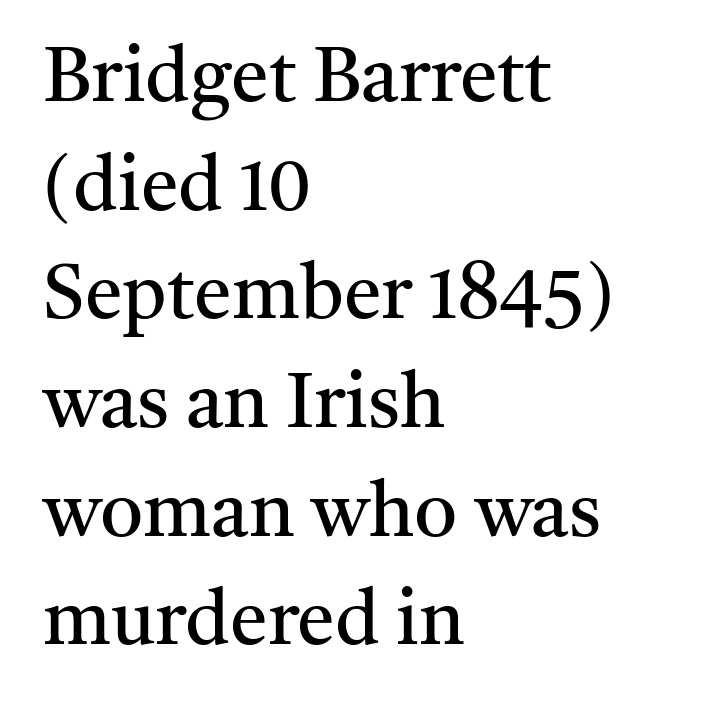
Ink coverage per letter is moderate at most. Successive baselines arrive at the customary interval. Regarding serifs, this sample has them. These lines are rendered in a variable-pitch font.
